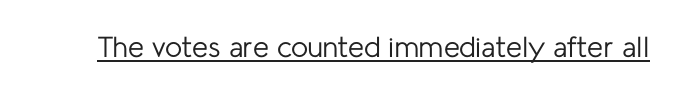
These characters rest on top of a visible drawn line. Ordinary non-slanted type is in use. Is this a heavy cut? Hardly; it is regular or lighter. Here the glyphs are tracked normally, forming tight word shapes.
